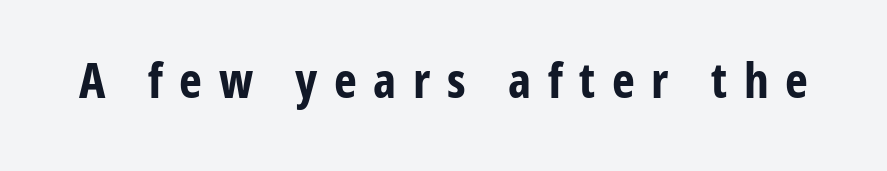
The image shows 49 px bold, condensed sans-serif type, upright; set unusually wide letter spacing (+0.34 em), not underlined; low stroke contrast and a medium x-height.
